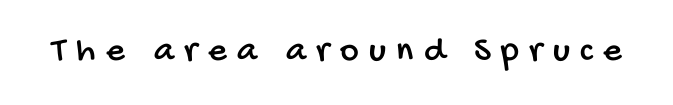
The image shows 36 px condensed sans-serif type; set unusually wide letter spacing (+0.29 em), not underlined; low stroke contrast and a large x-height.
